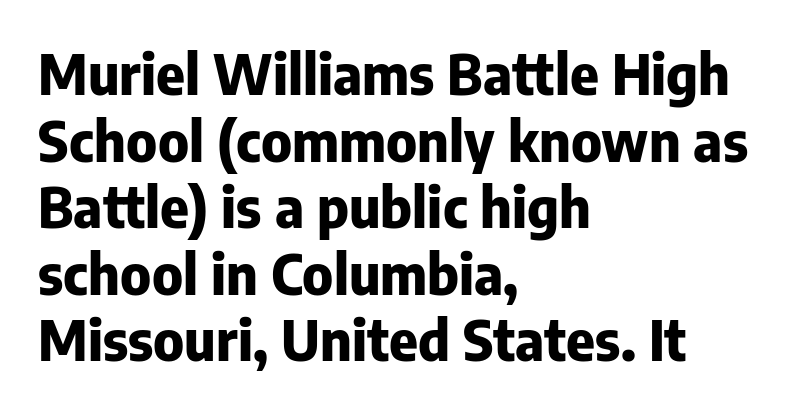
Look at the stroke-to-counter ratio: heavy, a bold. A clean baseline with only descenders dipping below it. Classification — sans serif. Designer's note — italics off, roman on.
